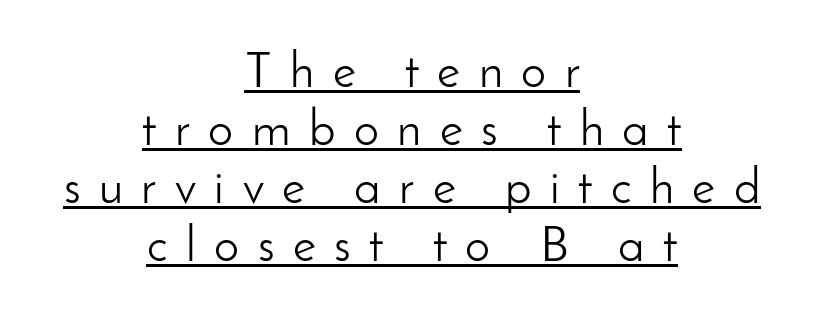
{"serif": "no", "italic": "no", "bold": "no", "weight": "light", "width": "normal", "stroke_contrast": "low", "x_height": "small", "monospaced": "no", "underline": "yes", "align": "center", "line_spacing_ratio": 1.16, "letter_spacing": "wide", "letter_spacing_em": 0.37, "glyph_px": 50}
